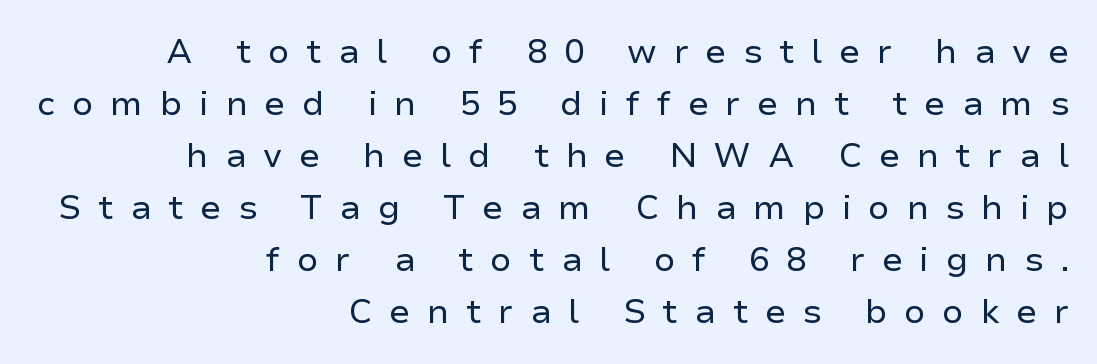
Q: Is the text bold? A: No.
Q: Is the text italic (slanted)? A: No, it is upright.
Q: Is the typeface a serif or a sans-serif typeface? A: Sans-serif.
Q: Is the text underlined? A: No.
Q: How is the paragraph aligned? A: Right-aligned.
Q: Is the spacing between letters normal or unusually wide? A: Unusually wide.
Q: Is the spacing between lines tight, normal or loose? A: Normal.
Q: Width (condensed, normal, or wide)? A: Normal.
Q: Stroke contrast? A: Low.
Q: x-height? A: Medium.
Q: Monospaced? A: No.
